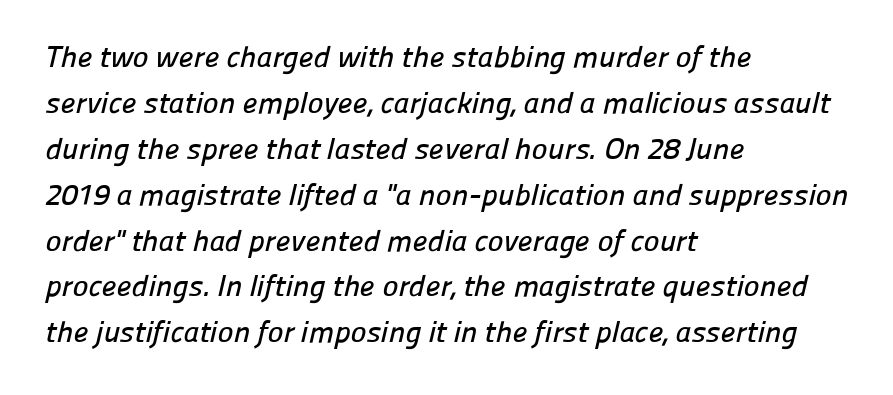
The image shows 30 px sans-serif type; set left-aligned, normal line spacing (1.53x), normal letter spacing, not underlined; low stroke contrast and a medium x-height.
